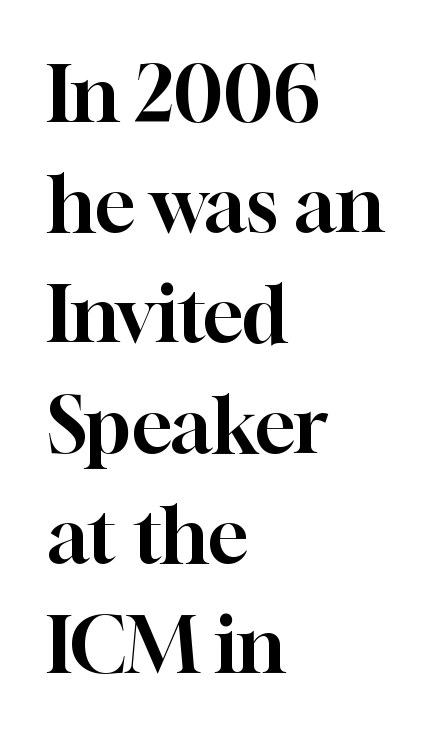
Q: Is the text italic (slanted)? A: No, it is upright.
Q: Is the typeface a serif or a sans-serif typeface? A: Serif.
Q: Is the text underlined? A: No.
Q: How is the paragraph aligned? A: Left-aligned.
Q: Is the spacing between letters normal or unusually wide? A: Normal.
Q: Is the spacing between lines tight, normal or loose? A: Normal.
Q: Width (condensed, normal, or wide)? A: Normal.
Q: Stroke contrast? A: High.
Q: x-height? A: Medium.
Q: Monospaced? A: No.
